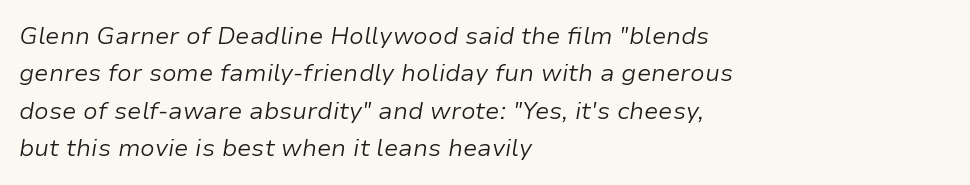
The image shows 24 px text type, italic (leaning right); set left-aligned, normal line spacing (1.56x), normal letter spacing, not underlined.
